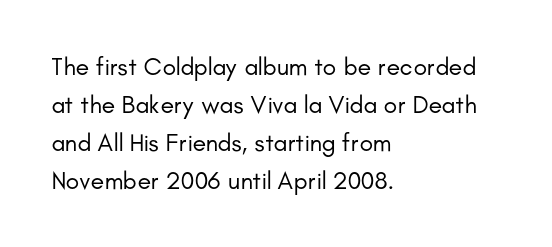
The image shows 25 px text type, upright; set left-aligned, normal line spacing (1.52x), normal letter spacing, not underlined.
